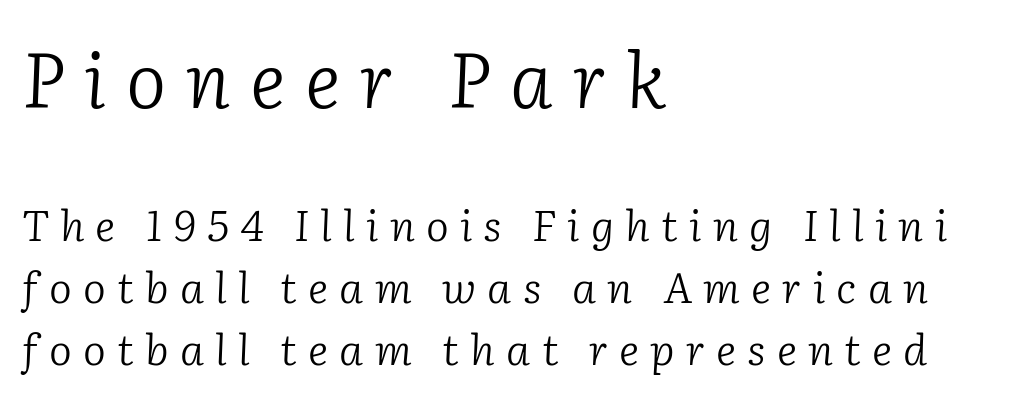
Q: Is the text bold? A: No.
Q: Is the text italic (slanted)? A: Yes, it leans right by about 2 degrees.
Q: Is the typeface a serif or a sans-serif typeface? A: Serif.
Q: Is the text underlined? A: No.
Q: How is the paragraph aligned? A: Left-aligned.
Q: Is the spacing between letters normal or unusually wide? A: Unusually wide.
Q: Is the spacing between lines tight, normal or loose? A: Normal.
Q: Which block of text is set in a larger size, the first (top) or the second (bottom)? A: The first (top) one.
Q: Width (condensed, normal, or wide)? A: Normal.
Q: Stroke contrast? A: Low.
Q: x-height? A: Medium.
Q: Monospaced? A: No.
